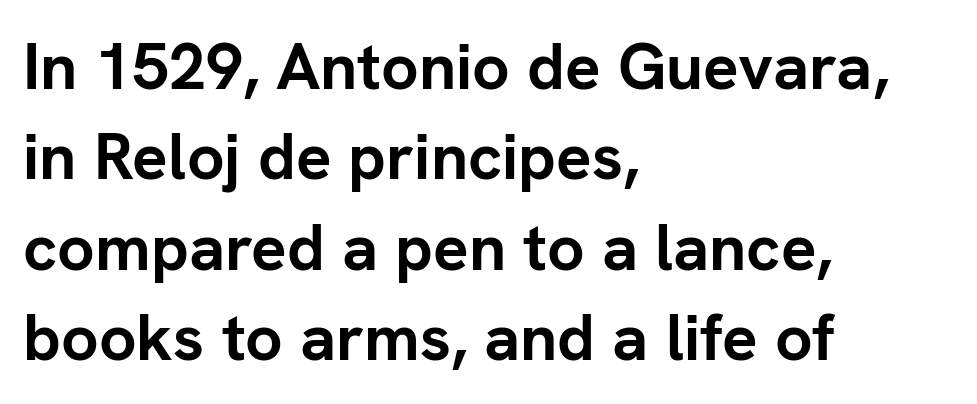
The image shows 66 px semibold sans-serif type, upright; set left-aligned, normal line spacing (1.37x), normal letter spacing, not underlined; low stroke contrast and a medium x-height.
